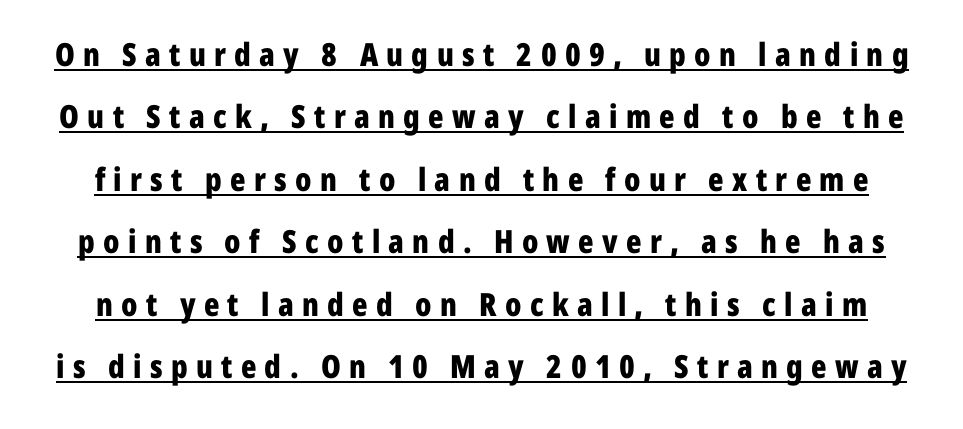
The image shows 32 px bold, condensed sans-serif type, upright; set loose line spacing (1.95x), unusually wide letter spacing (+0.26 em), underlined; low stroke contrast and a medium x-height.
